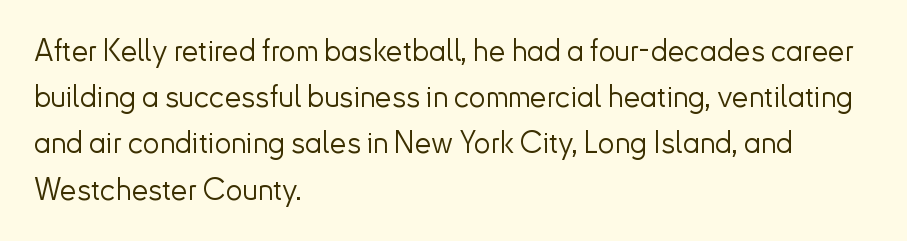
{"serif": "no", "italic": "no", "bold": "no", "weight": "light", "width": "normal", "stroke_contrast": "low", "x_height": "small", "monospaced": "no", "underline": "no", "align": "left", "line_spacing": "normal", "line_spacing_ratio": 1.54, "letter_spacing": "normal", "letter_spacing_em": 0.0, "glyph_px": 30}
